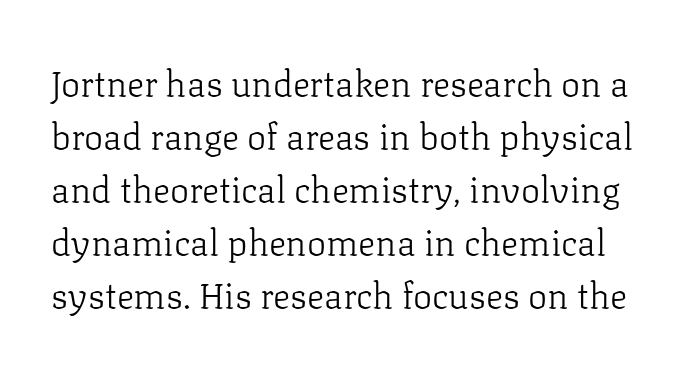
The gap between lines stays unmarked. A normal amount of white space separates one row of letters from the next. This sample has the flowing, uneven cadence of proportional lettering. Quick note: not italic, upright. The letters carry serifs — small finishing strokes at the ends of their stems.
